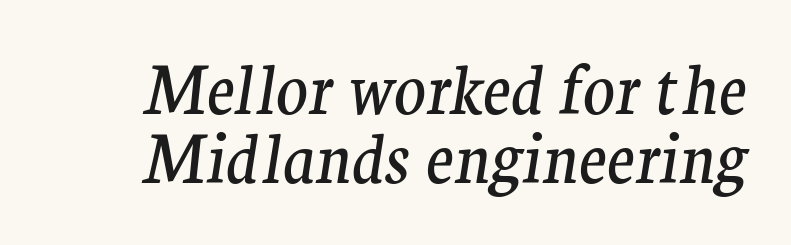
{"serif": "yes", "italic": "yes", "lean": "right", "slant_degrees": 9, "bold": "no", "weight": "regular", "width": "normal", "stroke_contrast": "medium", "x_height": "medium", "monospaced": "no", "underline": "no", "line_spacing": "tight", "line_spacing_ratio": 1.04, "letter_spacing": "normal", "letter_spacing_em": 0.0, "glyph_px": 66}
